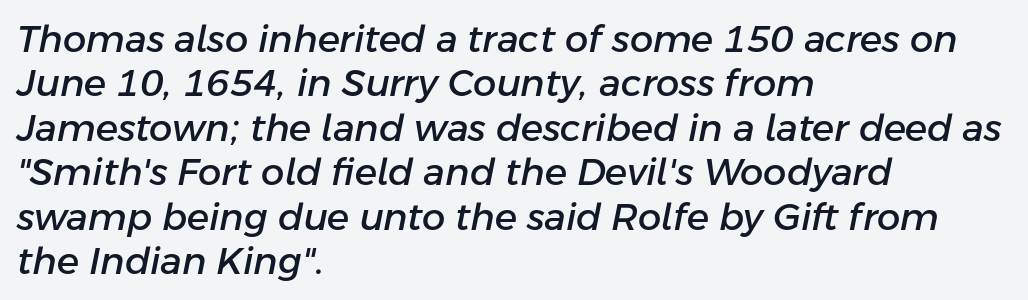
{"italic": "yes", "lean": "right", "slant_degrees": 11, "width": "normal", "stroke_contrast": "low", "x_height": "medium", "monospaced": "no", "underline": "no", "align": "left", "line_spacing_ratio": 1.2, "letter_spacing": "normal", "letter_spacing_em": 0.0, "glyph_px": 37}
